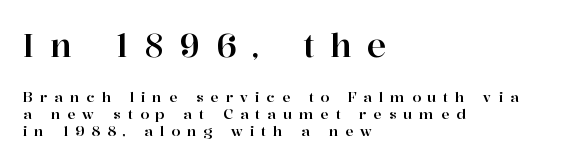
Q: Is the text italic (slanted)? A: No, it is upright.
Q: Is the typeface a serif or a sans-serif typeface? A: Serif.
Q: Is the text underlined? A: No.
Q: How is the paragraph aligned? A: Left-aligned.
Q: Is the spacing between letters normal or unusually wide? A: Unusually wide.
Q: Which block of text is set in a larger size, the first (top) or the second (bottom)? A: The first (top) one.
Q: Width (condensed, normal, or wide)? A: Normal.
Q: Stroke contrast? A: High.
Q: x-height? A: Medium.
Q: Monospaced? A: No.
